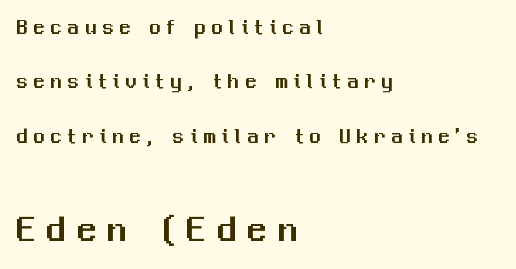
Q: Is the text italic (slanted)? A: No, it is upright.
Q: Is the typeface a serif or a sans-serif typeface? A: Sans-serif.
Q: Is the text underlined? A: No.
Q: How is the paragraph aligned? A: Left-aligned.
Q: Is the spacing between letters normal or unusually wide? A: Unusually wide.
Q: Is the spacing between lines tight, normal or loose? A: Loose.
Q: Which block of text is set in a larger size, the first (top) or the second (bottom)? A: The second (bottom) one.
Q: Width (condensed, normal, or wide)? A: Normal.
Q: Stroke contrast? A: Medium.
Q: x-height? A: Medium.
Q: Monospaced? A: No.
